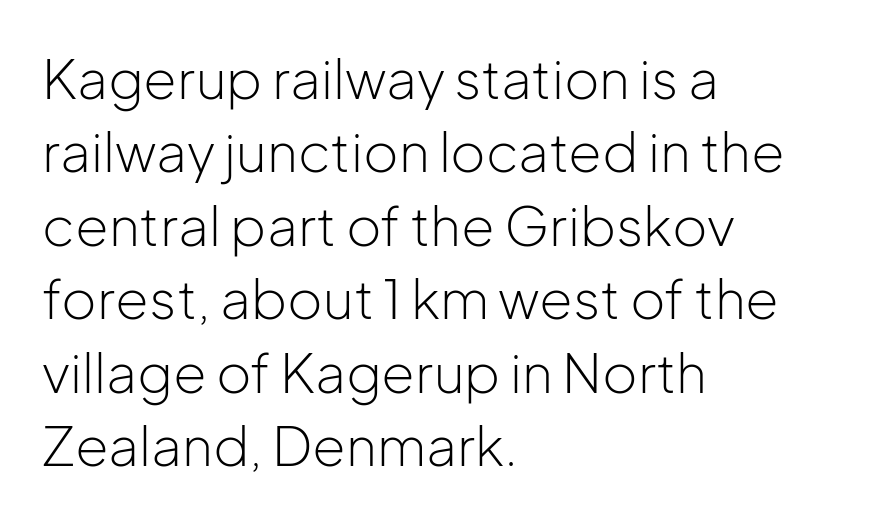
{"serif": "no", "italic": "no", "bold": "no", "weight": "light", "width": "normal", "stroke_contrast": "low", "x_height": "medium", "monospaced": "no", "underline": "no", "align": "left", "line_spacing": "normal", "line_spacing_ratio": 1.36, "letter_spacing": "normal", "letter_spacing_em": 0.0, "glyph_px": 54}
